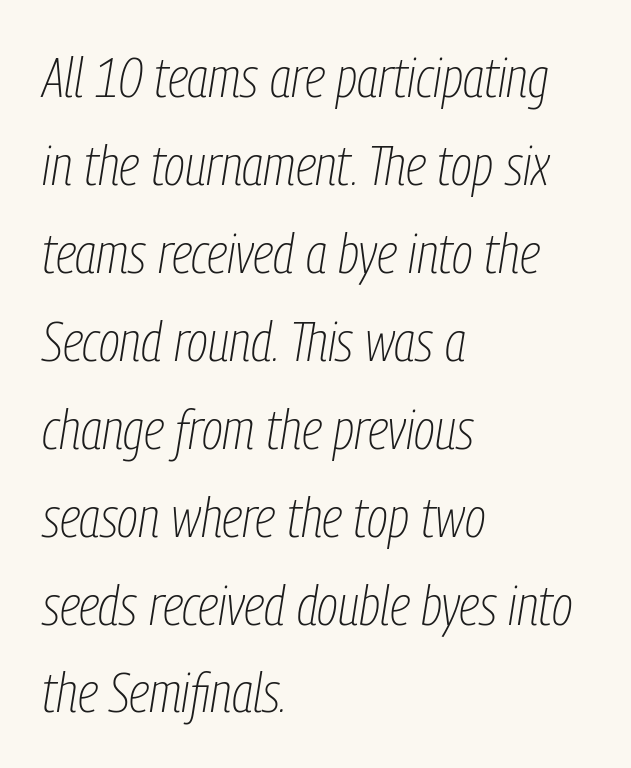
Q: Is the text bold? A: No.
Q: Is the text italic (slanted)? A: Yes, it leans right by about 9 degrees.
Q: Is the text underlined? A: No.
Q: How is the paragraph aligned? A: Left-aligned.
Q: Is the spacing between letters normal or unusually wide? A: Normal.
Q: Is the spacing between lines tight, normal or loose? A: Normal.
Q: Width (condensed, normal, or wide)? A: Condensed.
Q: Stroke contrast? A: Low.
Q: x-height? A: Medium.
Q: Monospaced? A: No.
